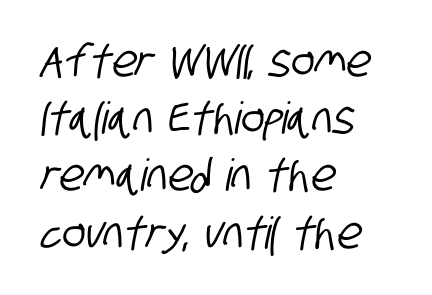
The image shows 44 px condensed sans-serif type; set left-aligned, normal line spacing (1.3x), normal letter spacing, not underlined; low stroke contrast and a large x-height.
